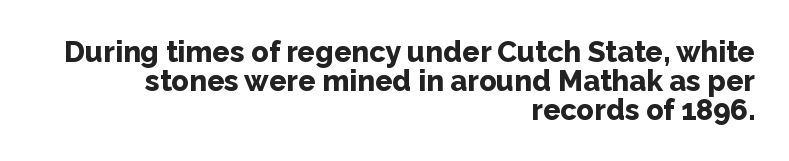
Q: Is the text bold? A: Yes.
Q: Is the text italic (slanted)? A: No, it is upright.
Q: Is the typeface a serif or a sans-serif typeface? A: Sans-serif.
Q: Is the text underlined? A: No.
Q: How is the paragraph aligned? A: Right-aligned.
Q: Is the spacing between letters normal or unusually wide? A: Normal.
Q: Is the spacing between lines tight, normal or loose? A: Tight.
Q: Width (condensed, normal, or wide)? A: Normal.
Q: Stroke contrast? A: Low.
Q: x-height? A: Medium.
Q: Monospaced? A: No.
